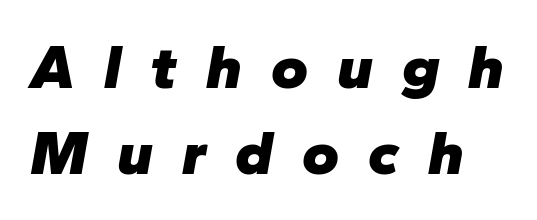
The vertical gap from one line to the next is medium. Has an underline been added? It has not. Do the characters align in a grid? No, the font is proportional. Substantial extra tracking has been applied to these lines. This is oblique type, the kind used for emphasis or titles.
